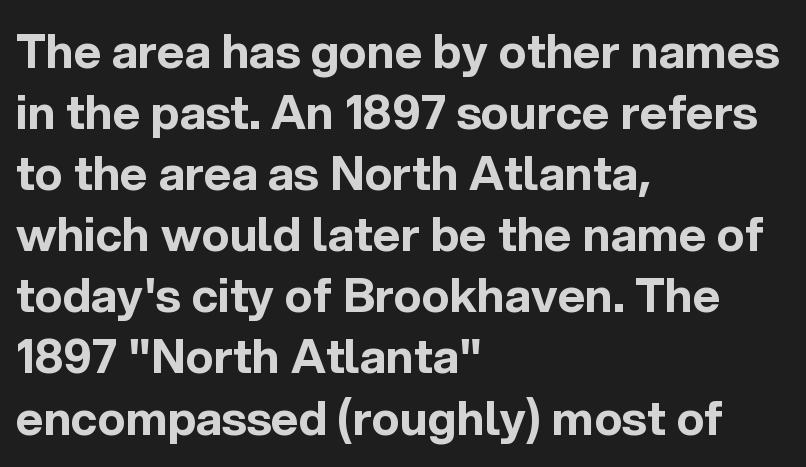
The image shows 47 px bold sans-serif type, upright; set left-aligned, normal line spacing (1.3x), normal letter spacing, not underlined; a medium x-height.
